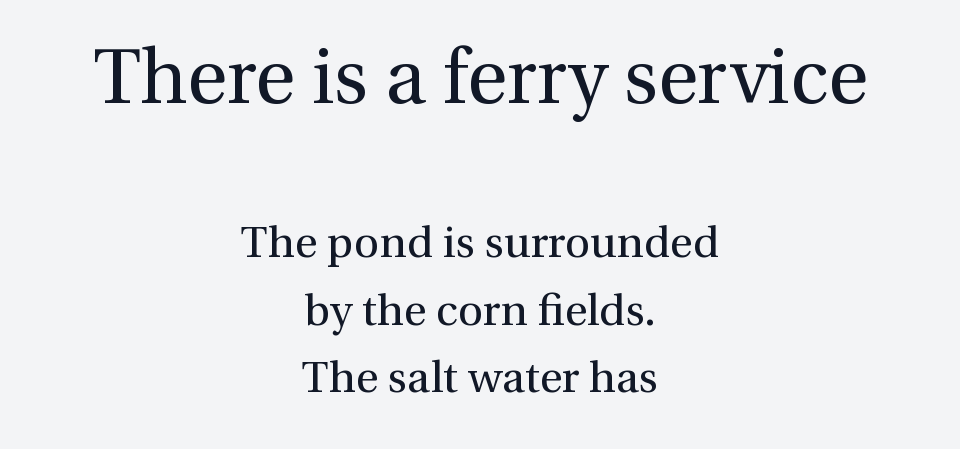
Alignment: centered. The more generous point size was reserved for the upper chunk. Italic: no, the glyphs are upright roman. The passage shown is not bold in any degree.
